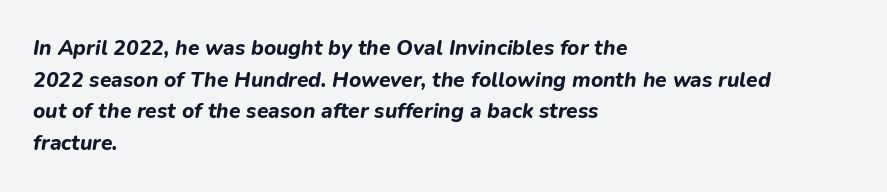
{"italic": "yes", "lean": "right", "slant_degrees": 9, "bold": "yes", "underline": "no", "align": "left", "line_spacing": "normal", "line_spacing_ratio": 1.51, "letter_spacing": "normal", "letter_spacing_em": 0.0, "glyph_px": 21}
